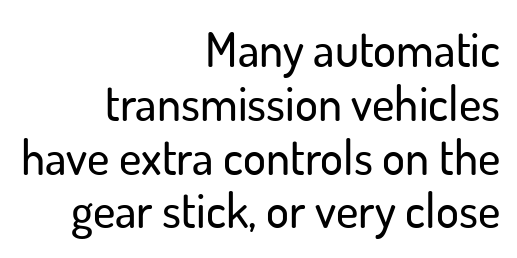
The image shows 48 px sans-serif type, upright; set right-aligned, tight line spacing (1.12x), normal letter spacing, not underlined; low stroke contrast and a small x-height.
